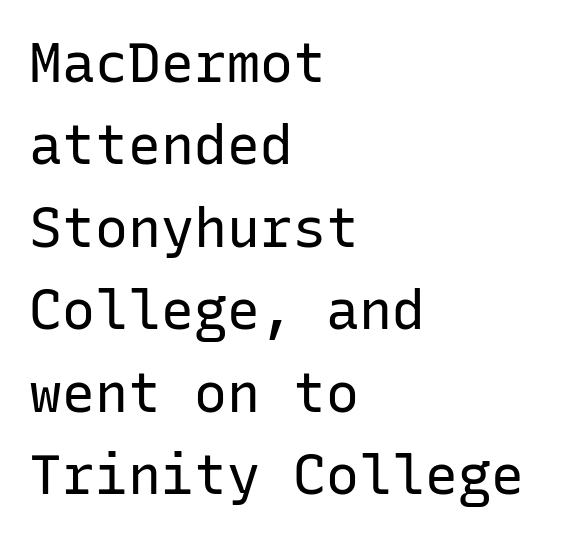
The font family rendered here belongs to the sans-serif group. The words here are not underlined. These lines were composed using upright roman letters. No extra tracking has been applied to these lines.
